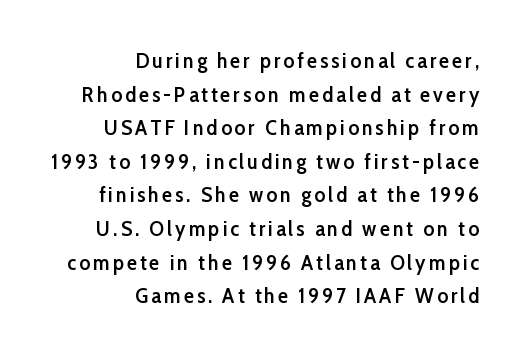
{"italic": "no", "bold": "semi", "underline": "no", "align": "right", "line_spacing": "normal", "line_spacing_ratio": 1.6, "glyph_px": 21}
